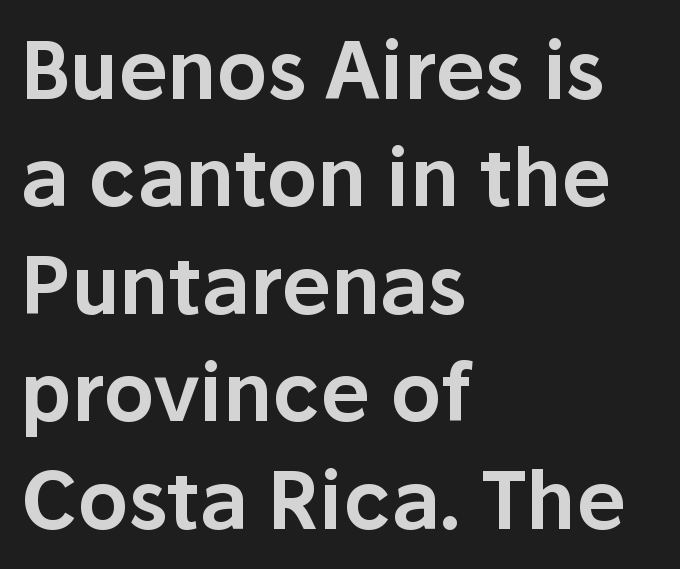
Q: Is the text italic (slanted)? A: No, it is upright.
Q: Is the typeface a serif or a sans-serif typeface? A: Sans-serif.
Q: Is the text underlined? A: No.
Q: How is the paragraph aligned? A: Left-aligned.
Q: Is the spacing between letters normal or unusually wide? A: Normal.
Q: Is the spacing between lines tight, normal or loose? A: Normal.
Q: Width (condensed, normal, or wide)? A: Normal.
Q: Stroke contrast? A: Low.
Q: x-height? A: Medium.
Q: Monospaced? A: No.
